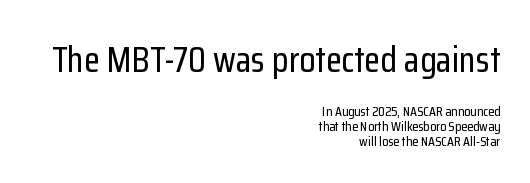
Q: Is the text italic (slanted)? A: No, it is upright.
Q: Is the typeface a serif or a sans-serif typeface? A: Sans-serif.
Q: Is the text underlined? A: No.
Q: How is the paragraph aligned? A: Right-aligned.
Q: Is the spacing between letters normal or unusually wide? A: Normal.
Q: Is the spacing between lines tight, normal or loose? A: Tight.
Q: Which block of text is set in a larger size, the first (top) or the second (bottom)? A: The first (top) one.
Q: Width (condensed, normal, or wide)? A: Condensed.
Q: Stroke contrast? A: Low.
Q: x-height? A: Medium.
Q: Monospaced? A: No.
